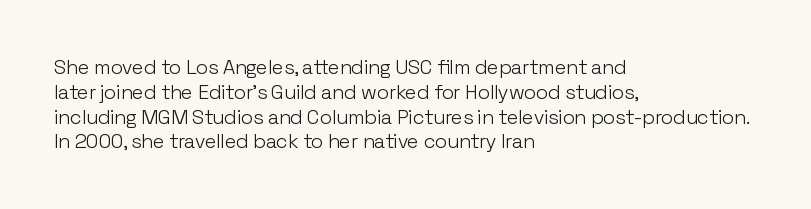
The image shows 20 px text type, upright; set left-aligned, line spacing 1.24x, normal letter spacing, not underlined.
